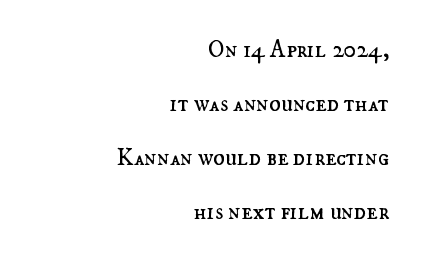
{"italic": "no", "bold": "no", "underline": "no", "align": "right", "line_spacing": "loose", "line_spacing_ratio": 2.25, "letter_spacing": "normal", "letter_spacing_em": 0.0, "glyph_px": 24}
